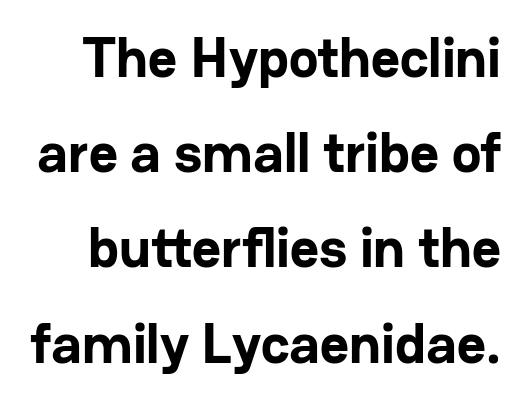
{"serif": "no", "italic": "no", "bold": "yes", "weight": "bold", "width": "normal", "stroke_contrast": "low", "x_height": "medium", "monospaced": "no", "underline": "no", "line_spacing": "normal", "line_spacing_ratio": 1.7, "letter_spacing": "normal", "letter_spacing_em": 0.0, "glyph_px": 56}
